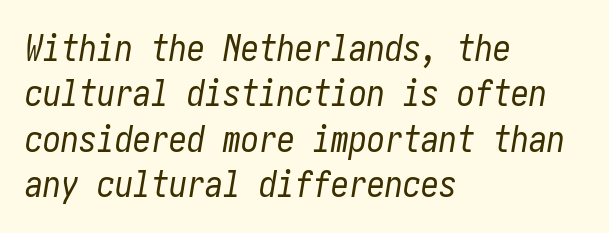
Q: Is the text bold? A: No.
Q: Is the text italic (slanted)? A: Yes, it leans right by about 10 degrees.
Q: Is the text underlined? A: No.
Q: How is the paragraph aligned? A: Left-aligned.
Q: Is the spacing between letters normal or unusually wide? A: Normal.
Q: Is the spacing between lines tight, normal or loose? A: Normal.
Q: Width (condensed, normal, or wide)? A: Condensed.
Q: Stroke contrast? A: Low.
Q: x-height? A: Medium.
